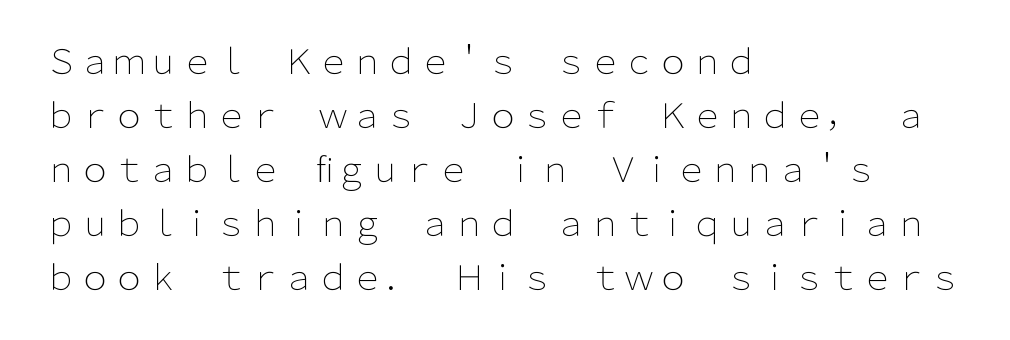
The image shows 34 px light sans-serif type, upright; set left-aligned, normal line spacing (1.59x), normal letter spacing, not underlined; low stroke contrast and a medium x-height.
